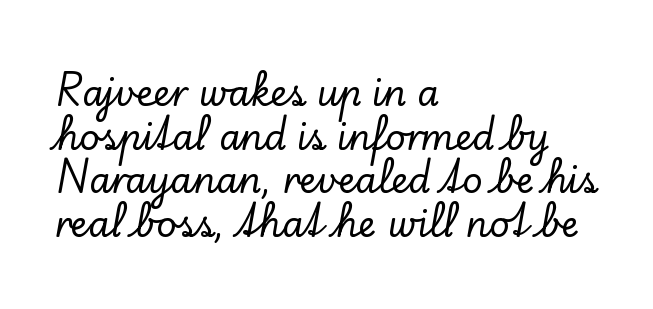
The image shows 35 px serif type; set left-aligned, normal line spacing (1.25x), normal letter spacing, not underlined; low stroke contrast and a small x-height.
